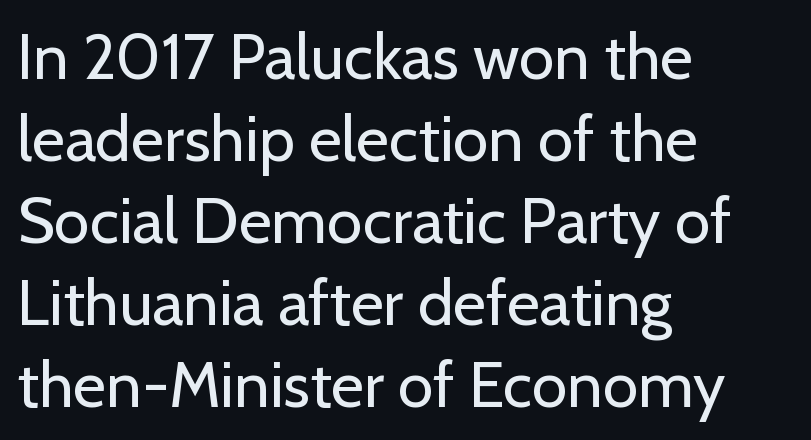
The image shows 64 px regular-weight sans-serif type, upright; set left-aligned, normal line spacing (1.28x), normal letter spacing, not underlined; low stroke contrast and a medium x-height.
